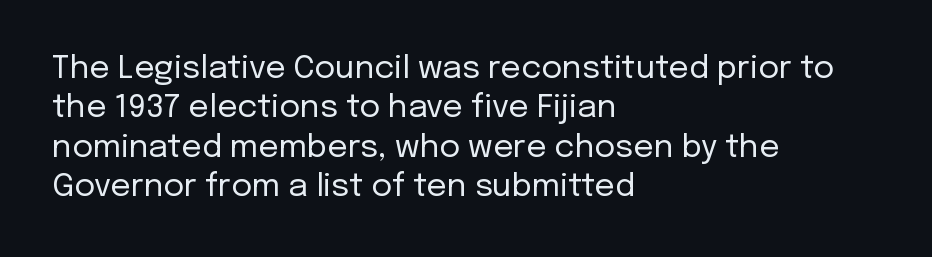
Q: Is the text bold? A: No.
Q: Is the text italic (slanted)? A: No, it is upright.
Q: Is the typeface a serif or a sans-serif typeface? A: Sans-serif.
Q: Is the text underlined? A: No.
Q: How is the paragraph aligned? A: Left-aligned.
Q: Is the spacing between letters normal or unusually wide? A: Normal.
Q: Width (condensed, normal, or wide)? A: Normal.
Q: Stroke contrast? A: Low.
Q: x-height? A: Medium.
Q: Monospaced? A: No.
